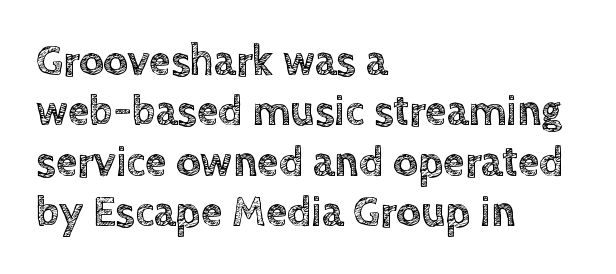
{"italic": "no", "width": "normal", "x_height": "large", "monospaced": "no", "underline": "no", "align": "left", "line_spacing_ratio": 1.17, "letter_spacing": "normal", "letter_spacing_em": 0.0, "glyph_px": 43}
